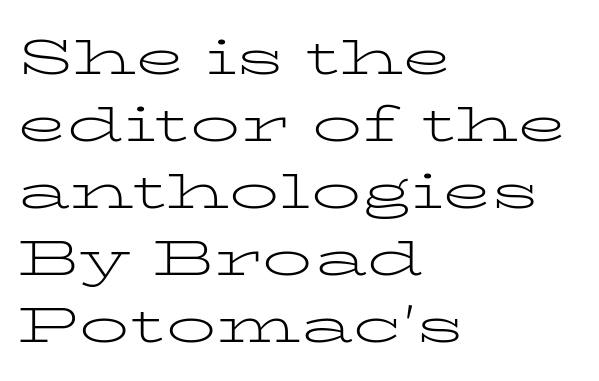
You could call the tracking neutral — neither tight nor loose. Line spacing here is normal. The typesetting does not lean heavy: it is not bold. Plain, unruled lines of type. Horizontal alignment here is leftward, the default for most running prose. The lettering stays uniformly vertical, giving the passage a roman look.
